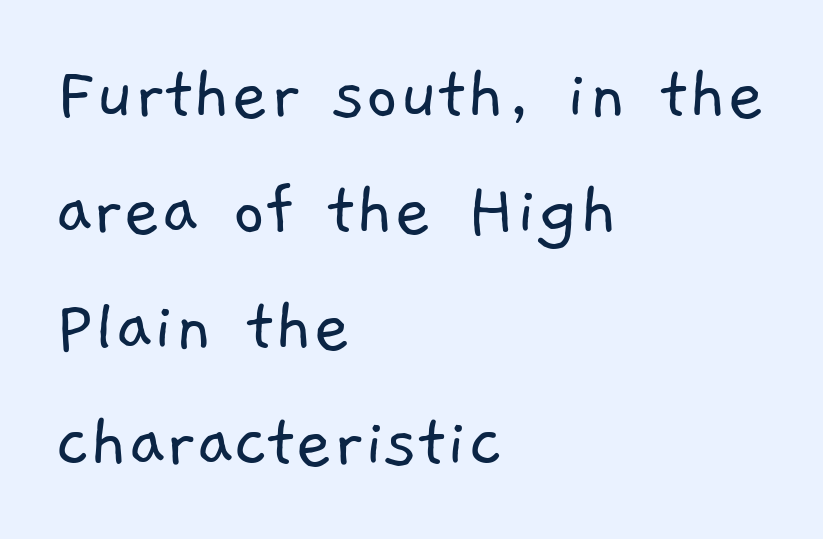
Observe the absence of serifs on each vertical stroke in this sample. Successive baselines arrive at the customary interval. Casual observation: everything's shoved over to the left. These lines are rendered in a variable-pitch font. Nothing unusual about the tracking: characters are spaced as the font intends.
